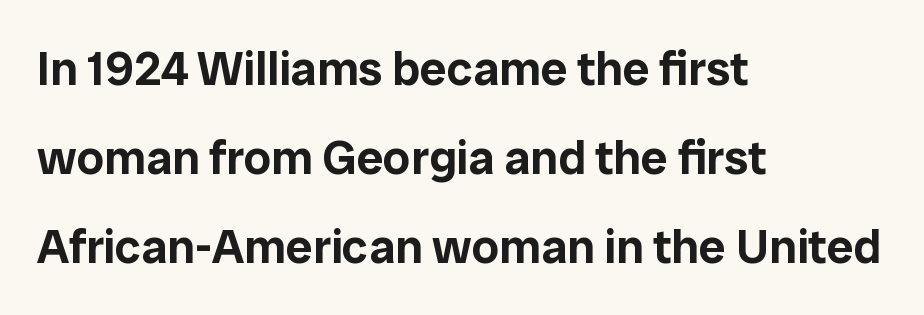
These lines are set flush left with a ragged right edge. Is this a sans? Yes — the strokes have no serifs. Ordinary non-slanted type is in use. A bare baseline throughout the passage. The letters advance in unequal steps, a hallmark of proportional type.
